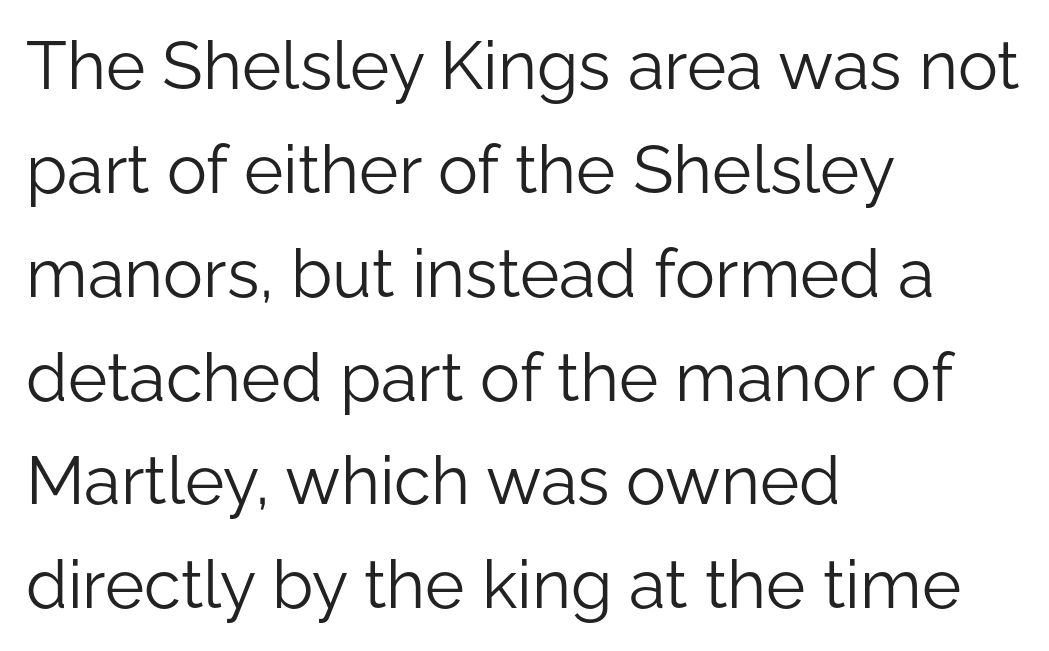
The zone under the glyphs is completely vacant. If you drew a line through each stem, it would be perfectly vertical. Nobody touched the tracking dial on this one. Weight: not bold — regular or lighter. Regarding serifs, this sample does without them. The vertical gap from one line to the next is medium.
